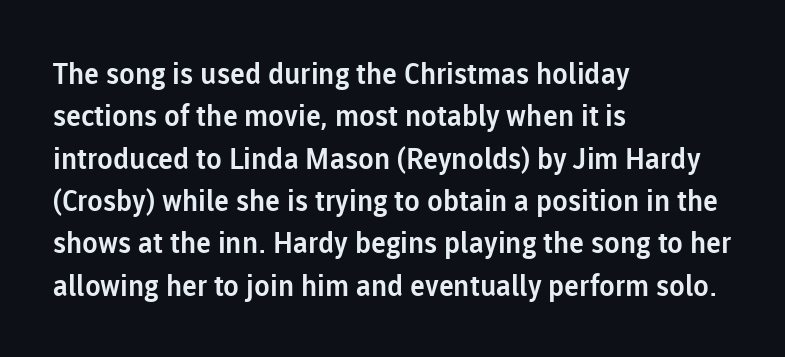
The foot of each line stays bare and open. Serif or sans? Sans — the stroke terminals are bare. This sample has the flowing, uneven cadence of proportional lettering. In CSS terms this would be text-align: left.
